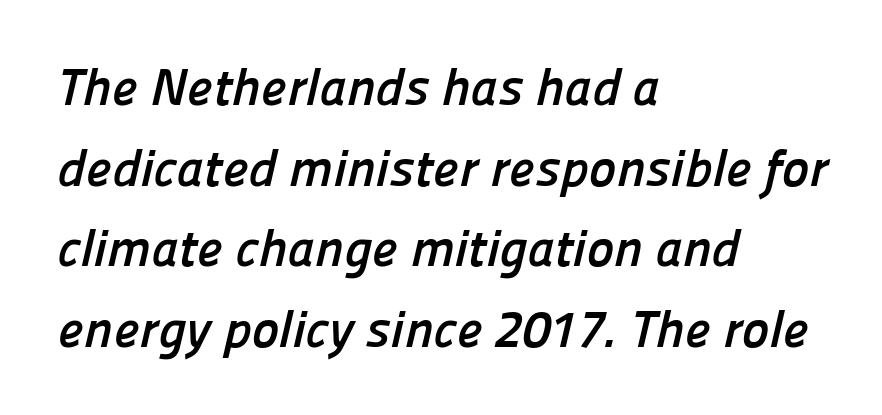
The image shows 52 px semibold sans-serif type; set left-aligned, normal line spacing (1.55x), normal letter spacing, not underlined; low stroke contrast and a medium x-height.
